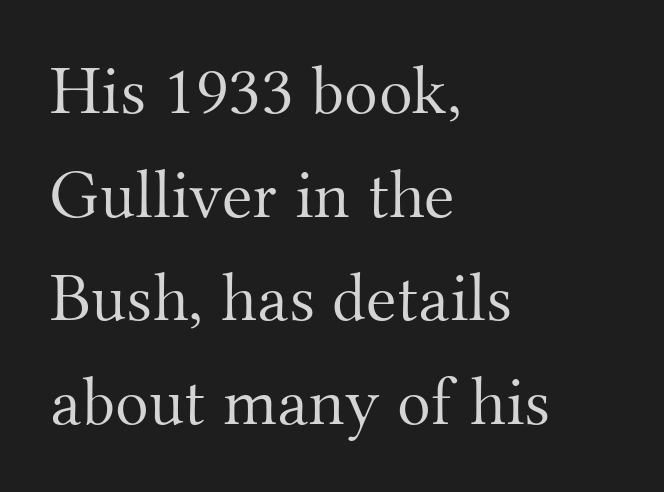
Q: Is the text bold? A: No.
Q: Is the text italic (slanted)? A: No, it is upright.
Q: Is the typeface a serif or a sans-serif typeface? A: Serif.
Q: Is the text underlined? A: No.
Q: How is the paragraph aligned? A: Left-aligned.
Q: Is the spacing between letters normal or unusually wide? A: Normal.
Q: Is the spacing between lines tight, normal or loose? A: Normal.
Q: Width (condensed, normal, or wide)? A: Normal.
Q: Stroke contrast? A: Medium.
Q: x-height? A: Small.
Q: Monospaced? A: No.
